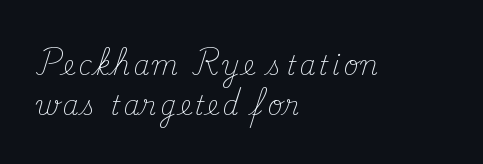
Q: Is the text bold? A: No.
Q: Is the text italic (slanted)? A: Yes.
Q: Is the text underlined? A: No.
Q: How is the paragraph aligned? A: Left-aligned.
Q: Is the spacing between lines tight, normal or loose? A: Normal.
